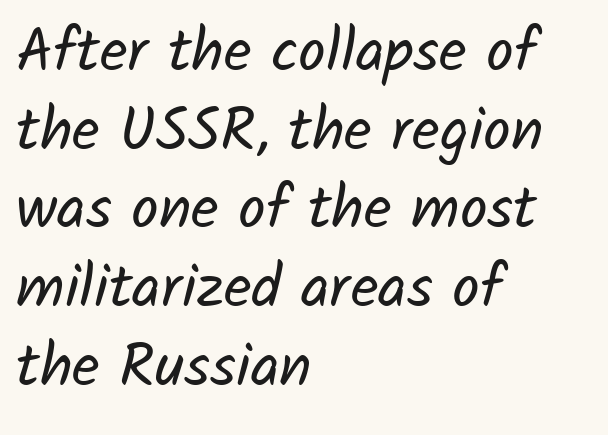
Normally led — the rows are evenly, conventionally spaced. Any mark beneath the type? The region is blank. Short note: letters normally spaced. The typeface chosen for these lines omits serifs. These glyphs show unthickened strokes, regular width or finer. The paragraph has a hard left edge and a soft right edge.
